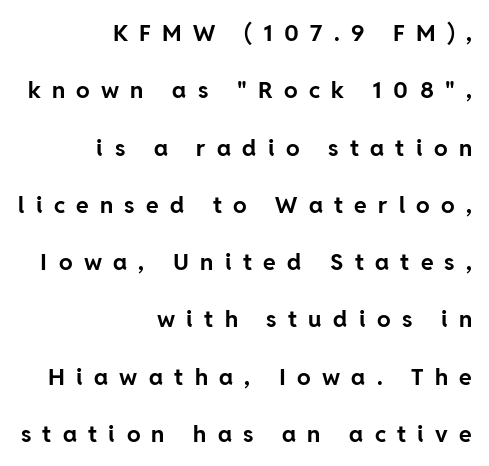
{"italic": "no", "bold": "yes", "underline": "no", "align": "right", "line_spacing": "loose", "line_spacing_ratio": 2.49, "letter_spacing": "wide", "letter_spacing_em": 0.49, "glyph_px": 23}
